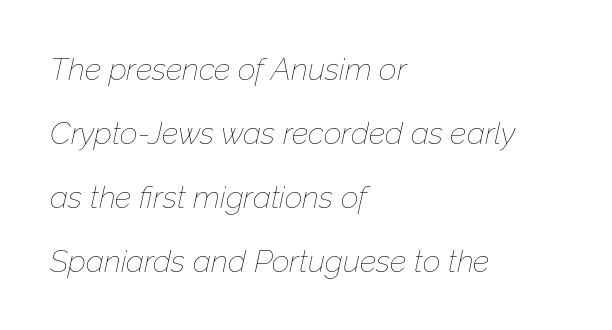
Q: Is the text bold? A: No.
Q: Is the text italic (slanted)? A: Yes, it leans right by about 12 degrees.
Q: Is the text underlined? A: No.
Q: How is the paragraph aligned? A: Left-aligned.
Q: Is the spacing between letters normal or unusually wide? A: Normal.
Q: Is the spacing between lines tight, normal or loose? A: Loose.
Q: Width (condensed, normal, or wide)? A: Normal.
Q: Stroke contrast? A: Low.
Q: x-height? A: Medium.
Q: Monospaced? A: No.
